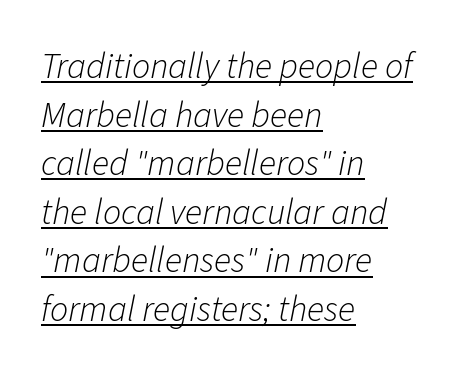
{"italic": "yes", "lean": "right", "slant_degrees": 11, "bold": "no", "weight": "light", "width": "normal", "stroke_contrast": "low", "x_height": "medium", "monospaced": "no", "underline": "yes", "align": "left", "line_spacing": "normal", "line_spacing_ratio": 1.35, "letter_spacing": "normal", "letter_spacing_em": 0.0, "glyph_px": 36}
